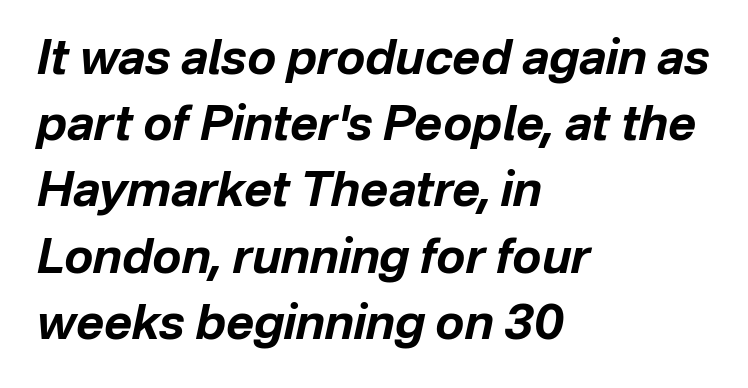
The image shows 48 px bold type, italic (leaning right); set left-aligned, normal line spacing (1.38x), normal letter spacing, not underlined; low stroke contrast and a medium x-height.
